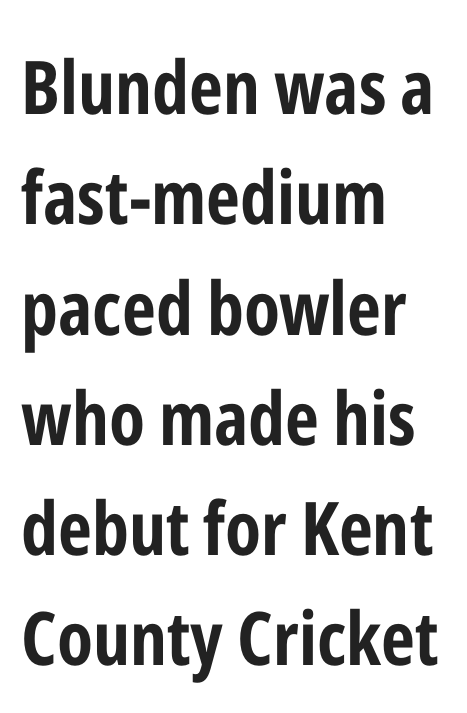
{"serif": "no", "italic": "no", "bold": "yes", "weight": "bold", "width": "condensed", "stroke_contrast": "low", "x_height": "medium", "monospaced": "no", "underline": "no", "align": "left", "line_spacing": "normal", "line_spacing_ratio": 1.49, "letter_spacing": "normal", "letter_spacing_em": 0.0, "glyph_px": 74}
